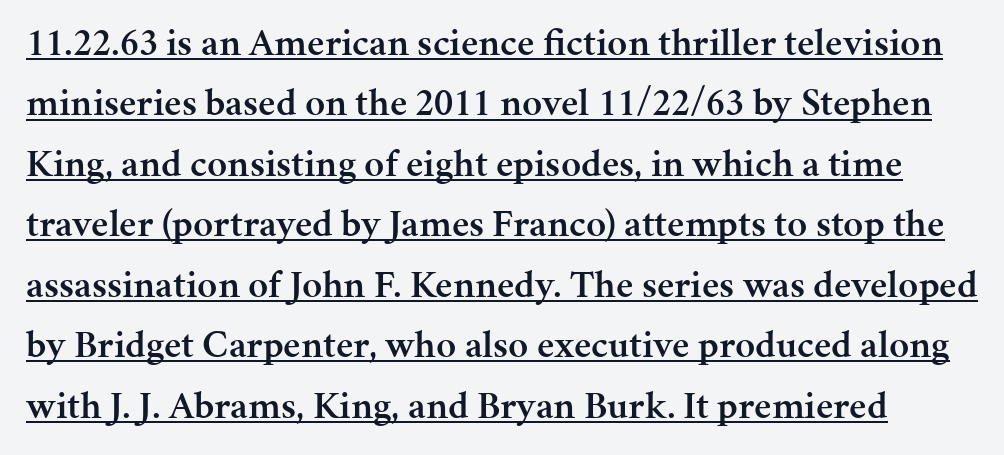
Q: Is the text bold? A: Semi-bold.
Q: Is the text italic (slanted)? A: No, it is upright.
Q: Is the typeface a serif or a sans-serif typeface? A: Serif.
Q: Is the text underlined? A: Yes.
Q: Is the spacing between letters normal or unusually wide? A: Normal.
Q: Is the spacing between lines tight, normal or loose? A: Normal.
Q: Width (condensed, normal, or wide)? A: Normal.
Q: Stroke contrast? A: Medium.
Q: x-height? A: Medium.
Q: Monospaced? A: No.
